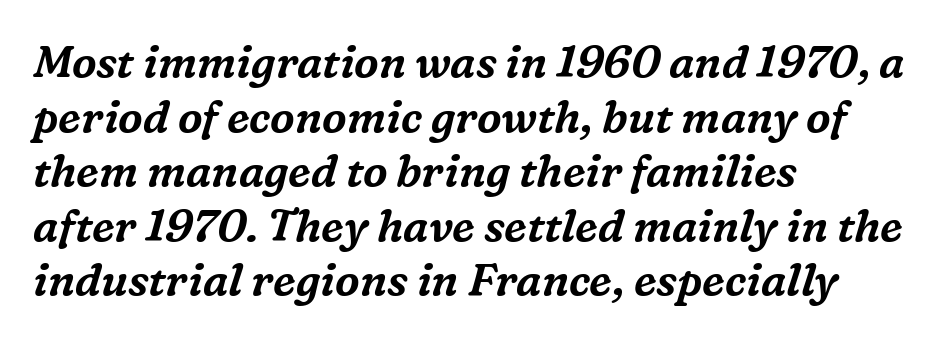
{"serif": "yes", "italic": "yes", "lean": "right", "slant_degrees": 16, "width": "normal", "stroke_contrast": "medium", "x_height": "medium", "monospaced": "no", "underline": "no", "align": "left", "line_spacing_ratio": 1.24, "letter_spacing": "normal", "letter_spacing_em": 0.0, "glyph_px": 44}
